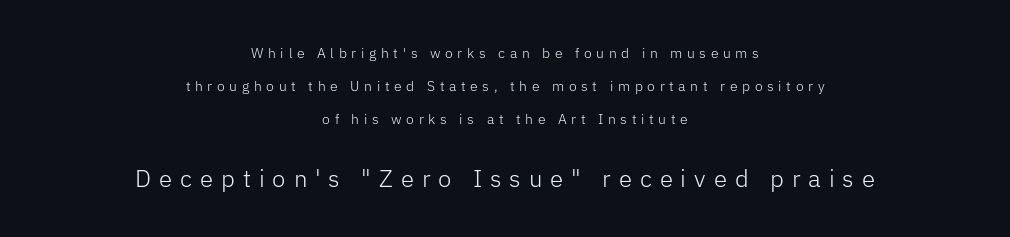
{"italic": "no", "bold": "no", "underline": "no", "align": "center", "line_spacing": "loose", "line_spacing_ratio": 2.37, "letter_spacing": "wide", "letter_spacing_em": 0.33, "larger_block": "second", "size_ratio": 1.71, "glyph_px": 24}
